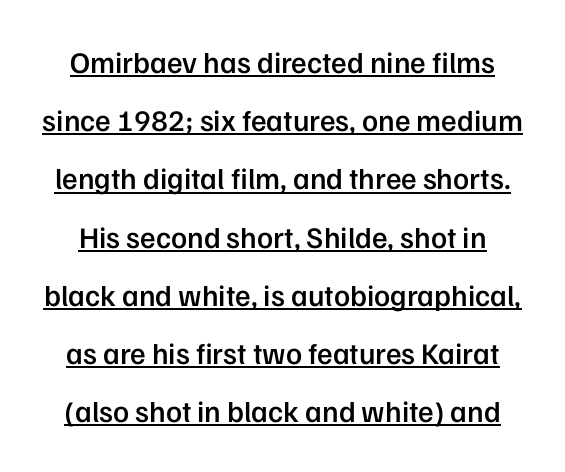
{"serif": "no", "italic": "no", "bold": "semi", "weight": "semibold", "width": "normal", "stroke_contrast": "low", "x_height": "medium", "monospaced": "no", "underline": "yes", "line_spacing": "loose", "line_spacing_ratio": 1.94, "letter_spacing": "normal", "letter_spacing_em": 0.0, "glyph_px": 30}
